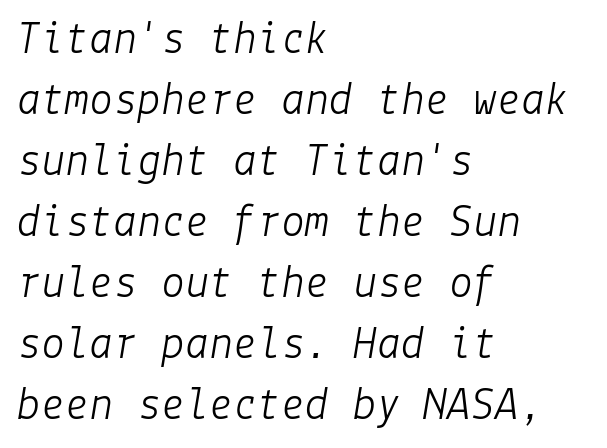
Descenders are the only things crossing below the line. A quiet, ordinary-to-light weight characterises the typeface. Default kerning and tracking; the words read as compact shapes. Compared with ordinary roman type, these characters are visibly tilted. The lines in this sample share a left origin and differ only in where they stop.
